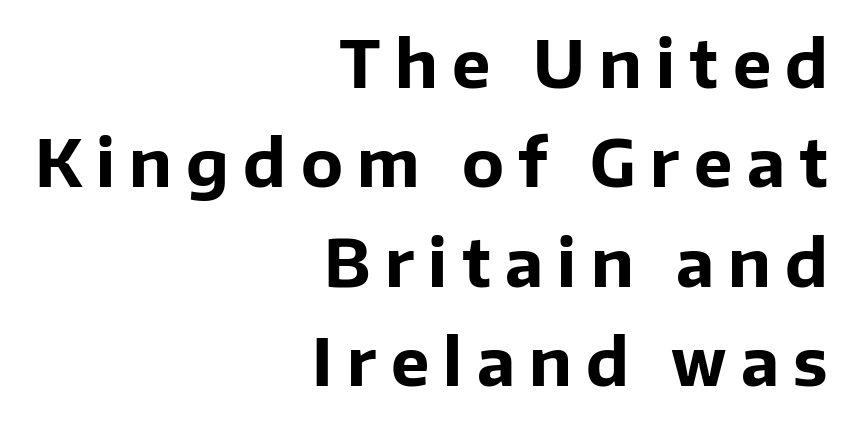
Layout note: lines flush right. Is this a fixed-width face? No — the glyphs have proportional, varying widths. Vertical spacing — default. The font's upright variant was chosen for this text.
